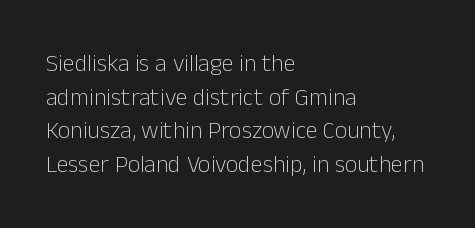
Does the copy run flush right? No — it runs flush left. Does extra space separate the letters? No, they use regular spacing. The letters look calm and open, with moderate or lighter stems. Beneath every word, the page is bare. Normally led — the rows are evenly, conventionally spaced.
